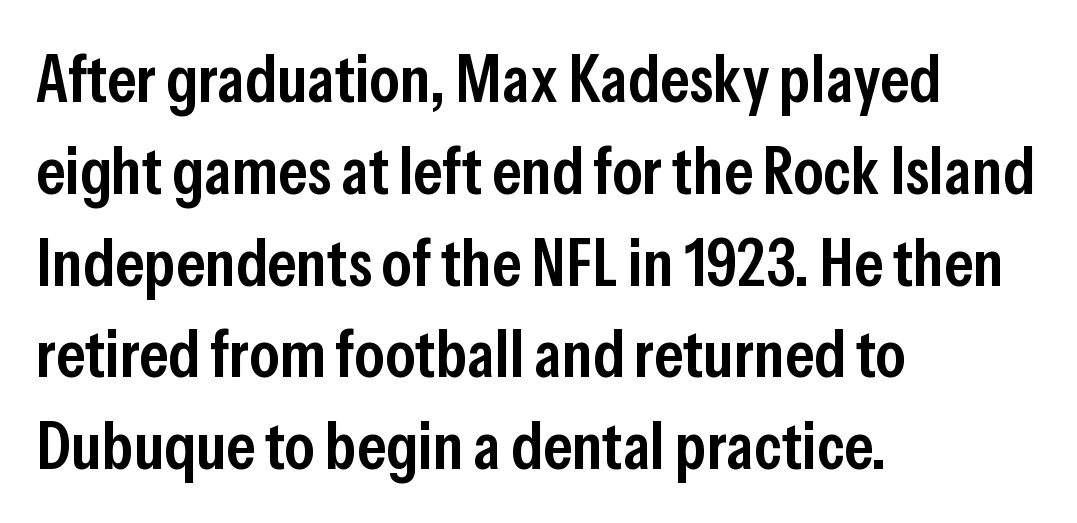
Q: Is the text bold? A: Semi-bold.
Q: Is the text italic (slanted)? A: No, it is upright.
Q: Is the typeface a serif or a sans-serif typeface? A: Sans-serif.
Q: Is the text underlined? A: No.
Q: How is the paragraph aligned? A: Left-aligned.
Q: Is the spacing between letters normal or unusually wide? A: Normal.
Q: Is the spacing between lines tight, normal or loose? A: Normal.
Q: Width (condensed, normal, or wide)? A: Condensed.
Q: Stroke contrast? A: Low.
Q: x-height? A: Medium.
Q: Monospaced? A: No.
